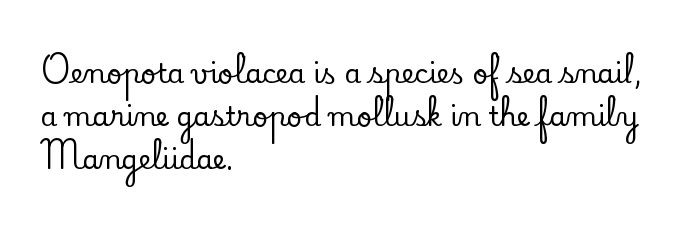
The image shows 27 px text type, upright; set left-aligned, normal line spacing (1.59x), normal letter spacing, not underlined.
